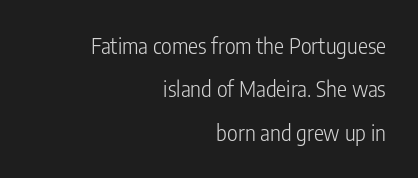
The image shows 21 px text type, upright; set right-aligned, loose line spacing (2.07x), normal letter spacing, not underlined.
